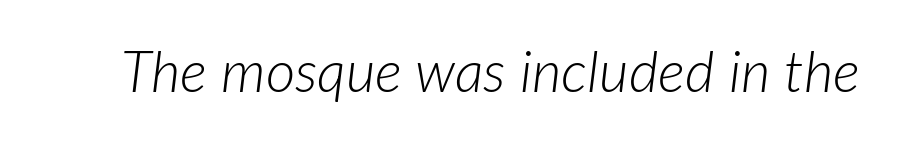
The image shows 57 px light type, italic (leaning right); set normal letter spacing, not underlined; low stroke contrast and a medium x-height.
